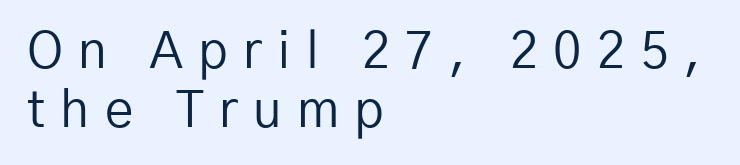
Students, observe: this is what under-led, compact text looks like. The lettering holds an erect, upright posture throughout. Left-aligned paragraph, ragged on the right. A sans-serif font was chosen for this passage.
